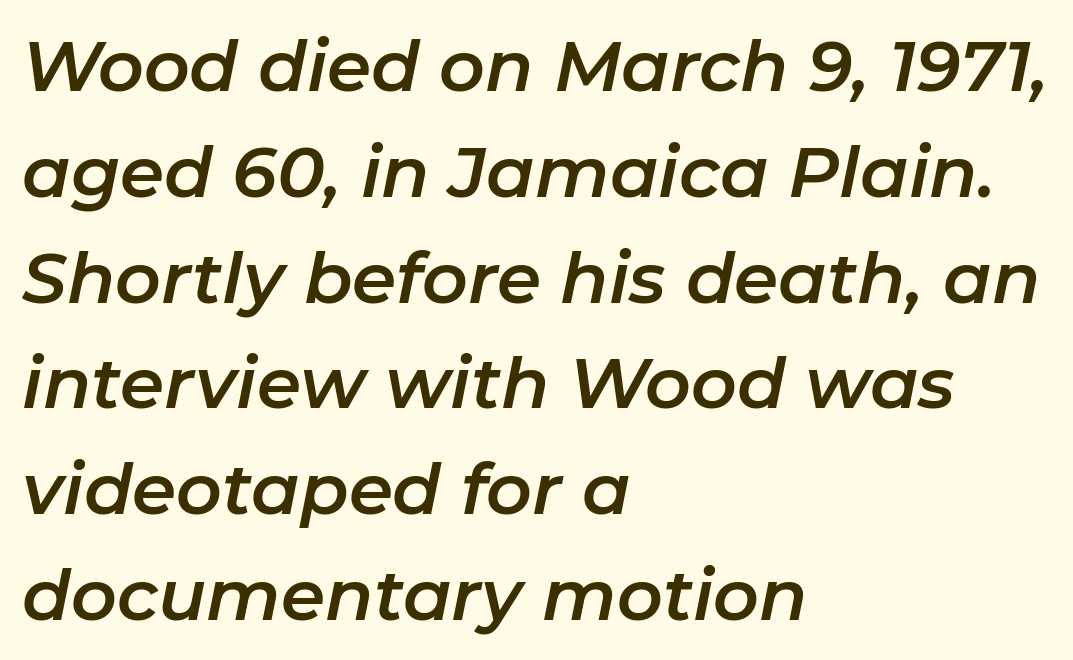
{"italic": "yes", "lean": "right", "slant_degrees": 11, "width": "normal", "stroke_contrast": "low", "x_height": "medium", "monospaced": "no", "underline": "no", "align": "left", "line_spacing": "normal", "line_spacing_ratio": 1.49, "letter_spacing": "normal", "letter_spacing_em": 0.0, "glyph_px": 71}
